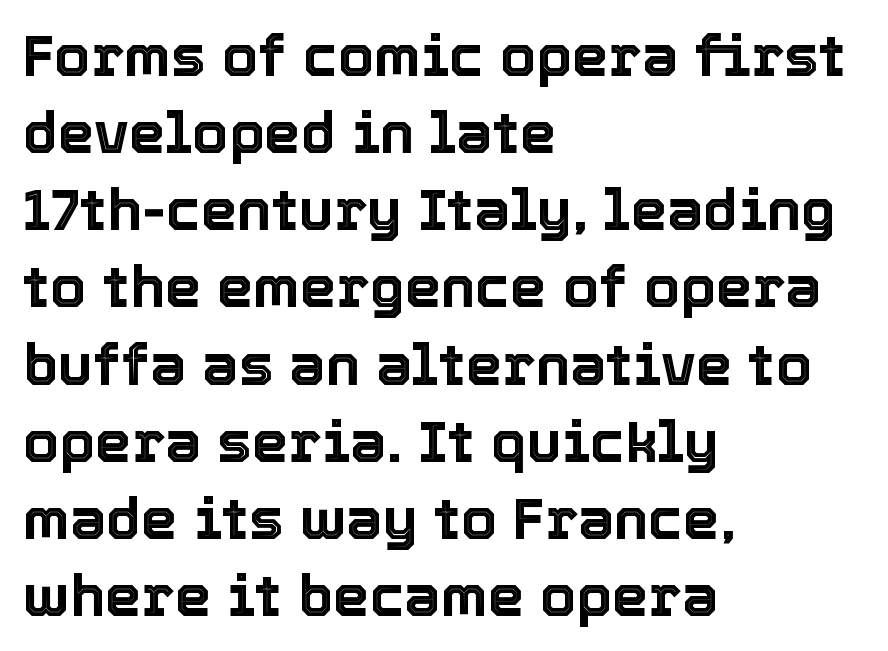
Caption: standard tracking, unaltered. Varying glyph widths throughout — classic text-font behaviour. Is the block centered? No — it sits flush against the left margin. Words float on clear page, feet unadorned. Baseline-to-baseline distance is the conventional proportion of letter height.
